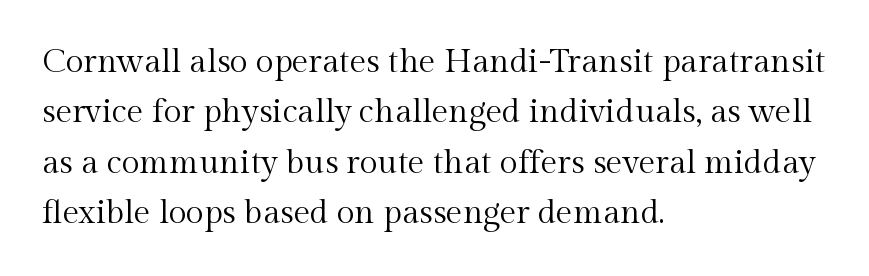
Is there any slant? The stems are plumb. Default kerning and tracking; the words read as compact shapes. The designer left line spacing at the default. Are there feet on the stems? There are — it's a serif. Think of a printed novel: that variable character pitch is what you see here.
